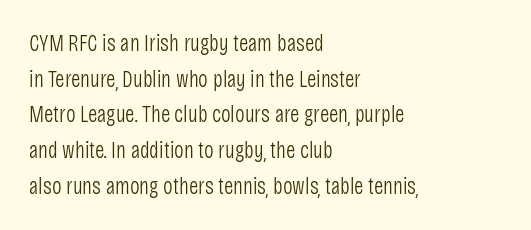
Baseline-to-baseline distance is the conventional proportion of letter height. The passage is arranged the way most books set body copy — flush left. The glyphs are unaccompanied by any horizontal stroke below them. The gaps between neighbouring characters are ordinary and unremarkable.
